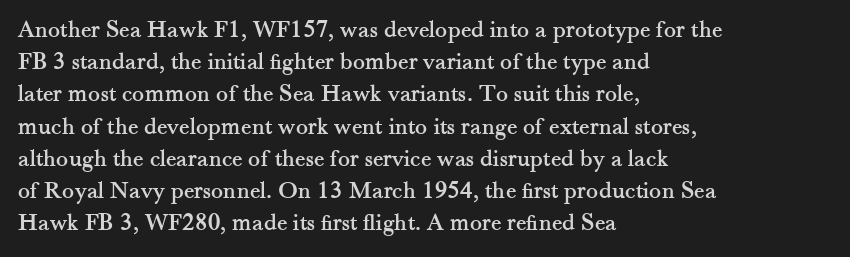
The image shows 25 px text type, upright; set left-aligned, normal line spacing (1.29x), normal letter spacing, not underlined.
